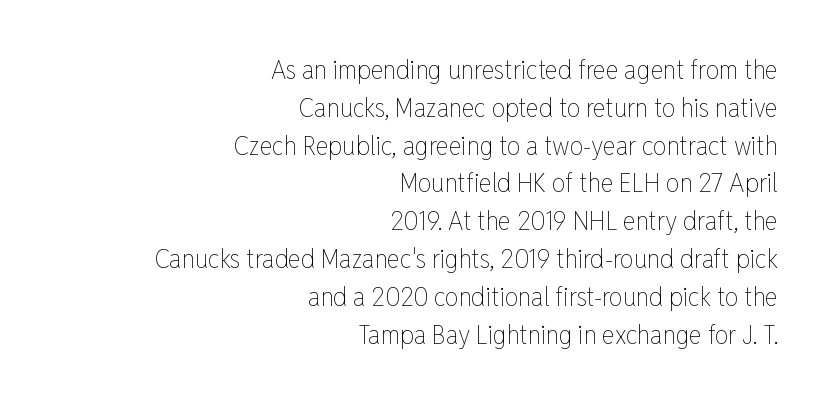
Q: Is the text bold? A: No.
Q: Is the text italic (slanted)? A: No, it is upright.
Q: Is the text underlined? A: No.
Q: How is the paragraph aligned? A: Right-aligned.
Q: Is the spacing between letters normal or unusually wide? A: Normal.
Q: Is the spacing between lines tight, normal or loose? A: Normal.
